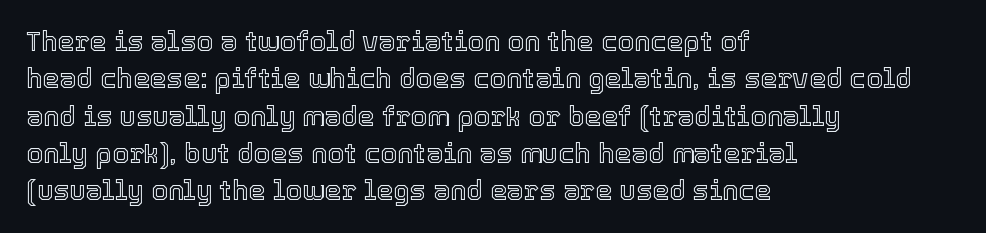
{"italic": "no", "underline": "no", "align": "left", "line_spacing": "normal", "line_spacing_ratio": 1.38, "letter_spacing": "normal", "letter_spacing_em": 0.0, "glyph_px": 27}
